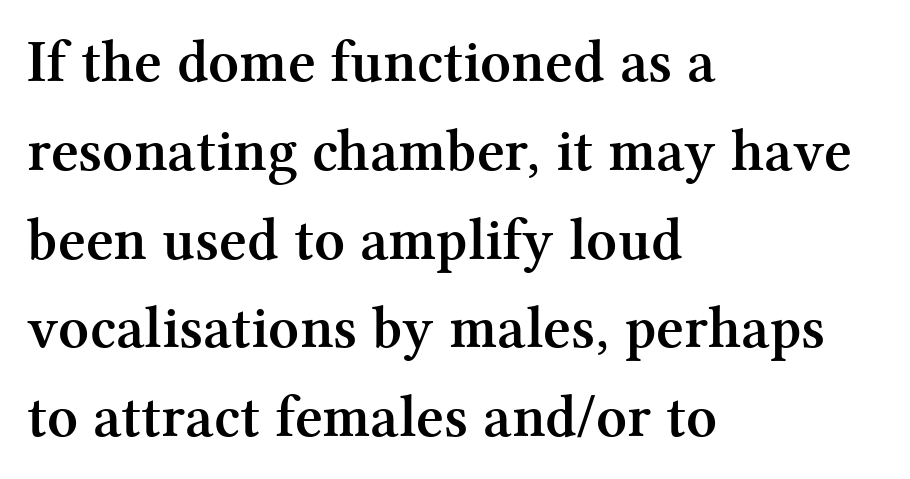
{"serif": "yes", "italic": "no", "bold": "yes", "weight": "semibold", "width": "normal", "stroke_contrast": "medium", "x_height": "medium", "monospaced": "no", "underline": "no", "align": "left", "line_spacing": "normal", "line_spacing_ratio": 1.48, "letter_spacing": "normal", "letter_spacing_em": 0.0, "glyph_px": 60}
